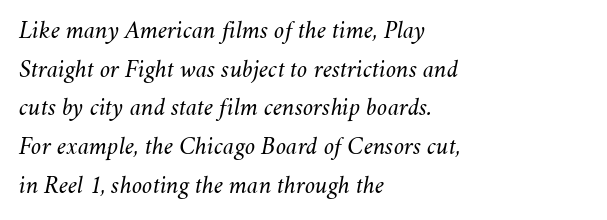
{"italic": "yes", "lean": "right", "slant_degrees": 11, "bold": "no", "underline": "no", "align": "left", "line_spacing": "normal", "line_spacing_ratio": 1.49, "letter_spacing": "normal", "letter_spacing_em": 0.0, "glyph_px": 26}
